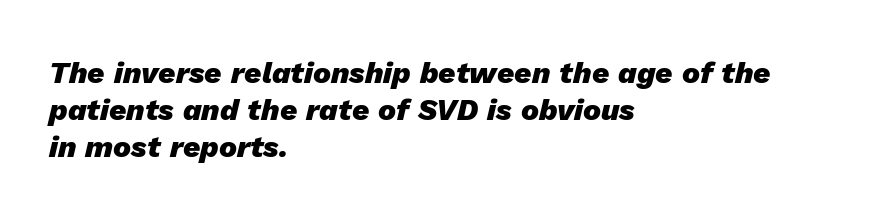
{"italic": "yes", "lean": "right", "slant_degrees": 13, "bold": "yes", "weight": "heavy", "width": "normal", "stroke_contrast": "low", "x_height": "medium", "monospaced": "no", "underline": "no", "align": "left", "line_spacing_ratio": 1.23, "letter_spacing": "normal", "letter_spacing_em": 0.0, "glyph_px": 30}
